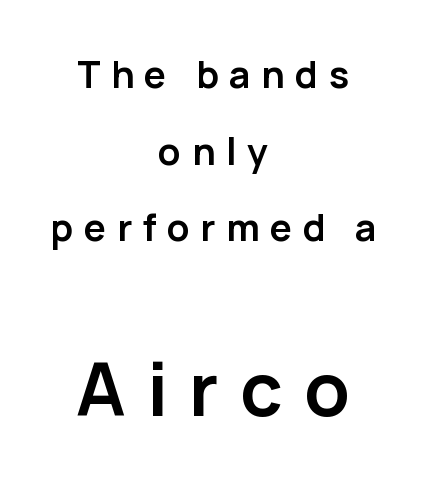
Q: Is the text bold? A: Yes.
Q: Is the text italic (slanted)? A: No, it is upright.
Q: Is the typeface a serif or a sans-serif typeface? A: Sans-serif.
Q: Is the text underlined? A: No.
Q: How is the paragraph aligned? A: Centered.
Q: Is the spacing between letters normal or unusually wide? A: Unusually wide.
Q: Is the spacing between lines tight, normal or loose? A: Loose.
Q: Which block of text is set in a larger size, the first (top) or the second (bottom)? A: The second (bottom) one.
Q: Width (condensed, normal, or wide)? A: Normal.
Q: Stroke contrast? A: Low.
Q: x-height? A: Medium.
Q: Monospaced? A: No.
